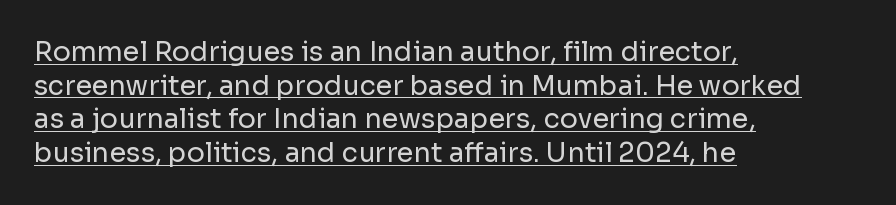
Q: Is the text bold? A: No.
Q: Is the text italic (slanted)? A: No, it is upright.
Q: Is the text underlined? A: Yes.
Q: How is the paragraph aligned? A: Left-aligned.
Q: Is the spacing between letters normal or unusually wide? A: Normal.
Q: Is the spacing between lines tight, normal or loose? A: Normal.
